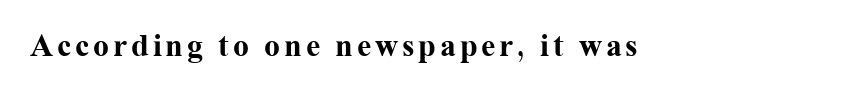
Q: Is the text bold? A: Yes.
Q: Is the text italic (slanted)? A: No, it is upright.
Q: Is the typeface a serif or a sans-serif typeface? A: Serif.
Q: Is the text underlined? A: No.
Q: Width (condensed, normal, or wide)? A: Normal.
Q: Stroke contrast? A: Medium.
Q: x-height? A: Medium.
Q: Monospaced? A: No.
